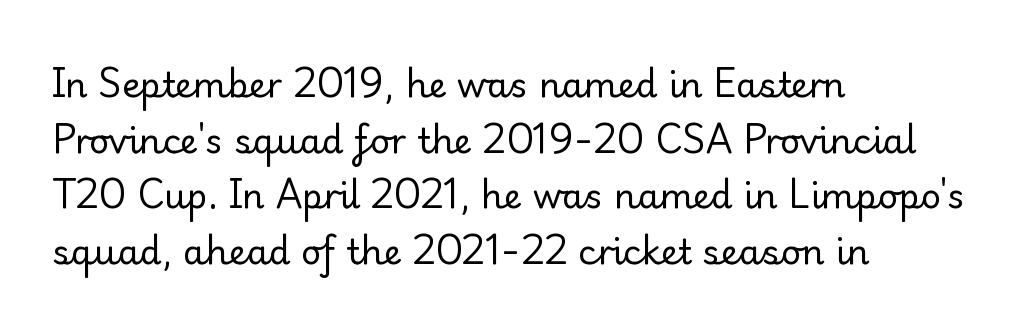
Q: Is the text bold? A: No.
Q: Is the text italic (slanted)? A: No, it is upright.
Q: Is the typeface a serif or a sans-serif typeface? A: Serif.
Q: Is the text underlined? A: No.
Q: How is the paragraph aligned? A: Left-aligned.
Q: Is the spacing between letters normal or unusually wide? A: Normal.
Q: Is the spacing between lines tight, normal or loose? A: Normal.
Q: Width (condensed, normal, or wide)? A: Normal.
Q: Stroke contrast? A: Low.
Q: x-height? A: Small.
Q: Monospaced? A: No.
